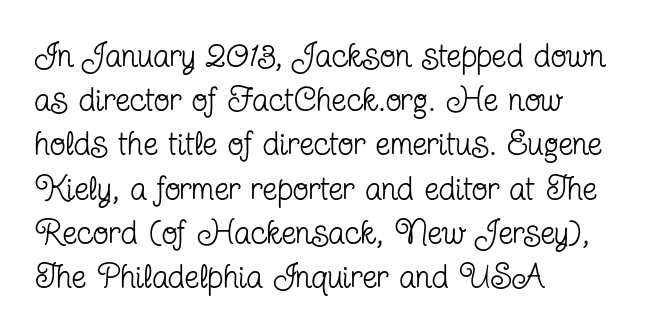
{"serif": "yes", "italic": "no", "bold": "no", "weight": "regular", "width": "condensed", "stroke_contrast": "low", "x_height": "medium", "monospaced": "no", "underline": "no", "align": "left", "line_spacing": "normal", "line_spacing_ratio": 1.34, "letter_spacing": "normal", "letter_spacing_em": 0.0, "glyph_px": 33}
